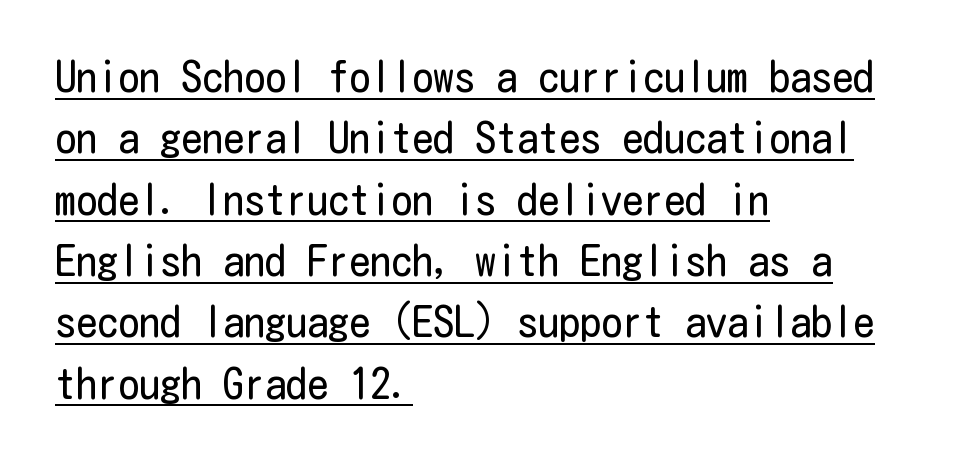
{"serif": "no", "italic": "no", "bold": "no", "weight": "regular", "width": "condensed", "stroke_contrast": "low", "x_height": "medium", "underline": "yes", "align": "left", "line_spacing": "normal", "line_spacing_ratio": 1.46, "letter_spacing": "normal", "letter_spacing_em": 0.0, "glyph_px": 42}
